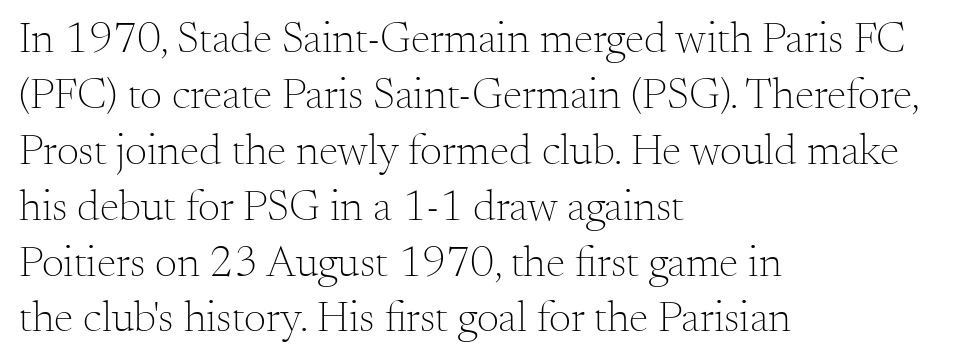
Q: Is the text bold? A: No.
Q: Is the text italic (slanted)? A: No, it is upright.
Q: Is the typeface a serif or a sans-serif typeface? A: Serif.
Q: Is the text underlined? A: No.
Q: How is the paragraph aligned? A: Left-aligned.
Q: Is the spacing between letters normal or unusually wide? A: Normal.
Q: Is the spacing between lines tight, normal or loose? A: Normal.
Q: Width (condensed, normal, or wide)? A: Normal.
Q: Stroke contrast? A: Medium.
Q: x-height? A: Small.
Q: Monospaced? A: No.
